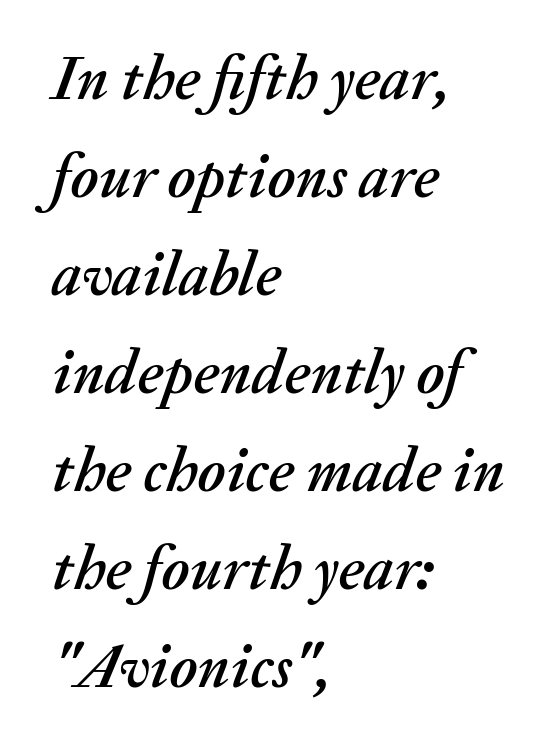
{"italic": "yes", "lean": "right", "slant_degrees": 20, "width": "normal", "stroke_contrast": "medium", "x_height": "medium", "monospaced": "no", "underline": "no", "align": "left", "line_spacing": "normal", "line_spacing_ratio": 1.58, "letter_spacing": "normal", "letter_spacing_em": 0.0, "glyph_px": 62}
